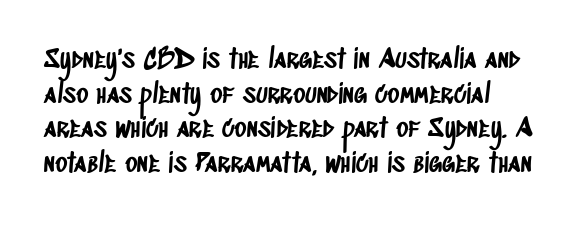
{"underline": "no", "align": "left", "line_spacing": "normal", "line_spacing_ratio": 1.33, "letter_spacing": "normal", "letter_spacing_em": 0.0, "glyph_px": 26}
